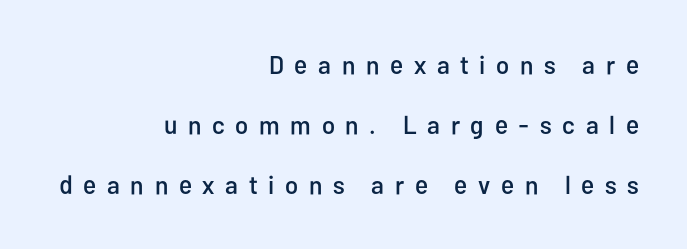
The image shows 26 px text type, upright; set right-aligned, loose line spacing (2.31x), unusually wide letter spacing (+0.41 em), not underlined.
